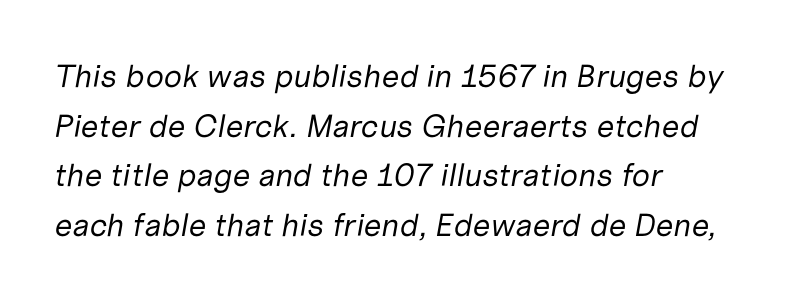
{"italic": "yes", "lean": "right", "slant_degrees": 10, "bold": "no", "weight": "regular", "width": "normal", "stroke_contrast": "low", "x_height": "medium", "monospaced": "no", "underline": "no", "align": "left", "line_spacing": "normal", "line_spacing_ratio": 1.55, "letter_spacing": "normal", "letter_spacing_em": 0.0, "glyph_px": 32}
